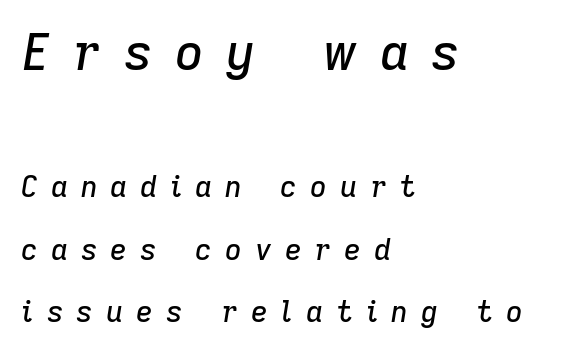
The vertical gap from one line to the next is large. Reading top to bottom, the characters get smaller at the block break. Here the designer chose a conventional face with non-uniform glyph widths. The text carries the slant typical of an italic or oblique font. The setting favours the left margin, as ordinary paragraphs usually do.
